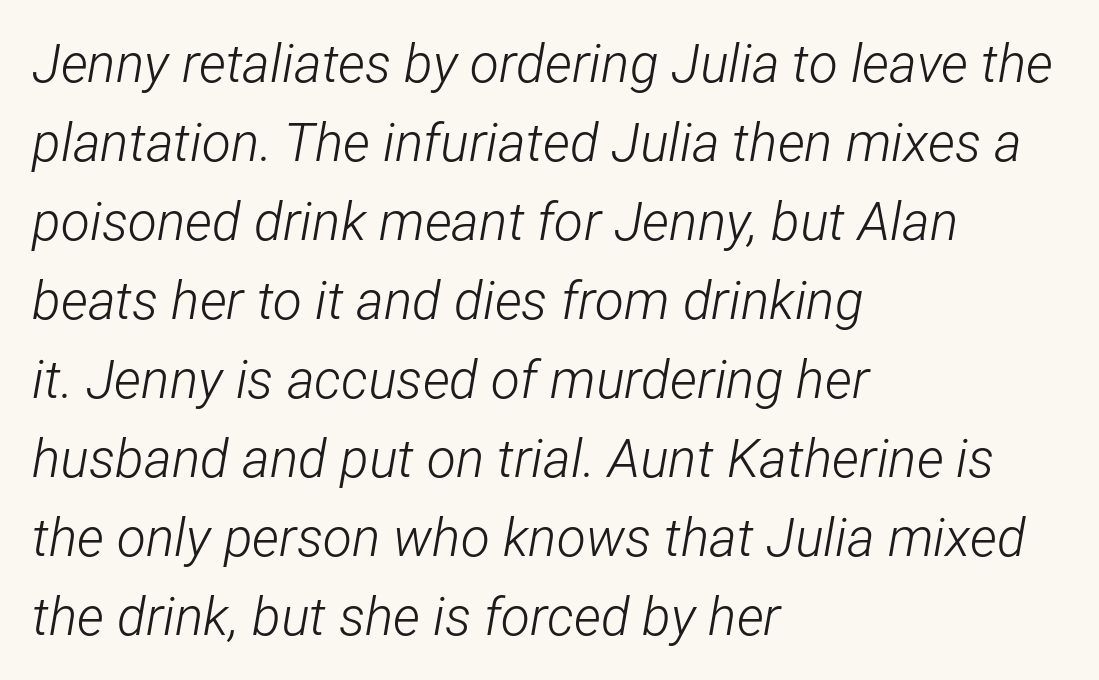
Only glyphs here, with clear space below each row. The leading is moderate, giving the passage an even texture. Here the designer chose a conventional face with non-uniform glyph widths. The passage shown leans; its letterforms are oblique.
